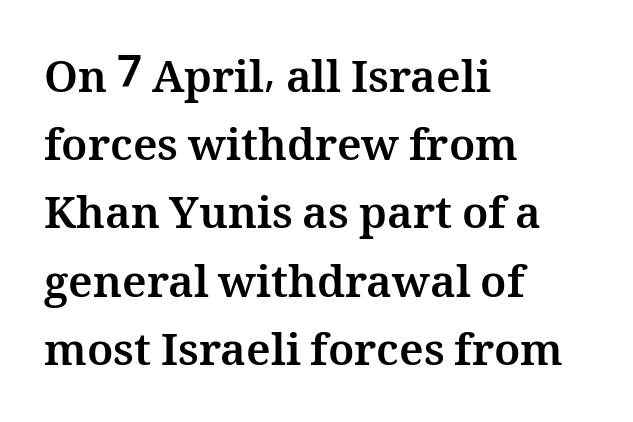
{"italic": "no", "bold": "yes", "weight": "bold", "width": "normal", "stroke_contrast": "medium", "x_height": "medium", "monospaced": "no", "underline": "no", "align": "left", "line_spacing": "normal", "line_spacing_ratio": 1.55, "letter_spacing": "normal", "letter_spacing_em": 0.0, "glyph_px": 44}
